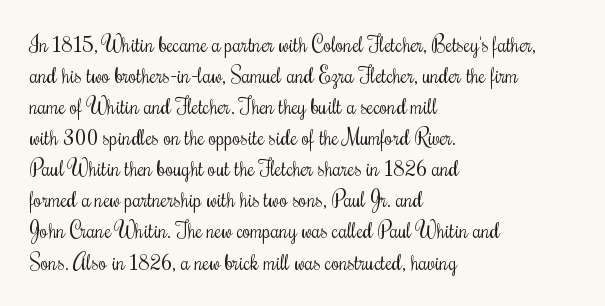
{"bold": "no", "underline": "no", "align": "left", "line_spacing": "normal", "line_spacing_ratio": 1.48, "letter_spacing": "normal", "letter_spacing_em": 0.0, "glyph_px": 21}
